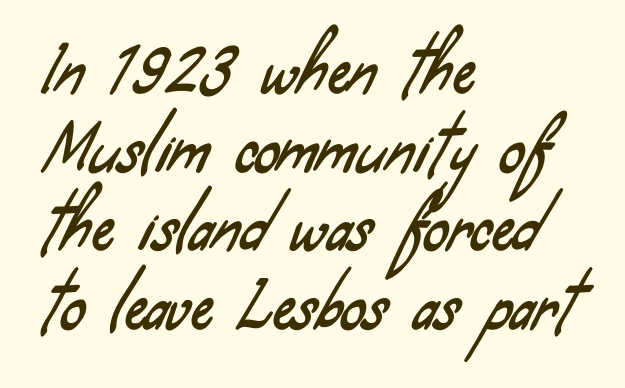
The letters carry no serifs — their stems end cleanly without finishing strokes. The rendering uses natural spacing where letterforms have individual widths. Compared with typical body copy, the letter spacing here is the same. Quick note: interline space is typical.
